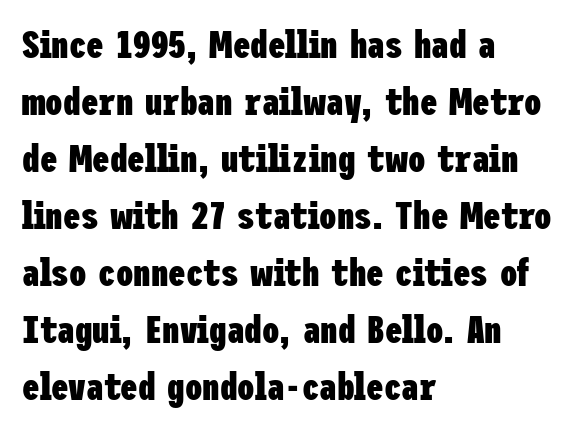
The image shows 39 px heavy, condensed sans-serif type, upright; set left-aligned, normal line spacing (1.46x), normal letter spacing, not underlined; low stroke contrast and a medium x-height.
